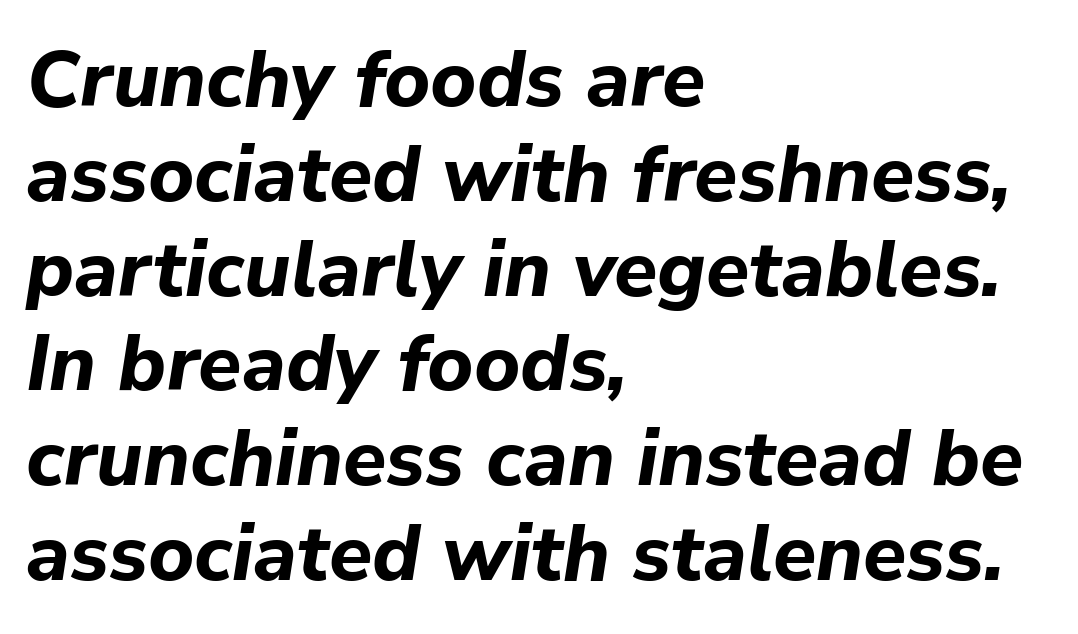
Q: Is the text bold? A: Yes.
Q: Is the text italic (slanted)? A: Yes, it leans right by about 9 degrees.
Q: Is the text underlined? A: No.
Q: How is the paragraph aligned? A: Left-aligned.
Q: Is the spacing between letters normal or unusually wide? A: Normal.
Q: Width (condensed, normal, or wide)? A: Normal.
Q: Stroke contrast? A: Low.
Q: x-height? A: Medium.
Q: Monospaced? A: No.
